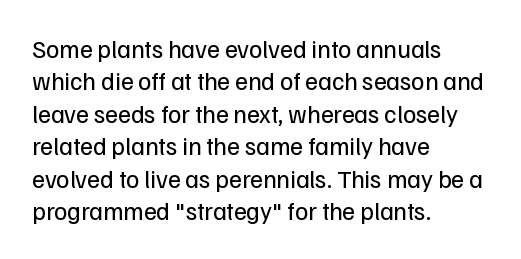
The words here are not underlined. Whoever set this chose a conventional vertical rhythm. Honestly, the letter spacing is just normal — you wouldn't notice it. Tall strokes in this sample are plumb rather than angled. Compared with a centered layout, this one pins lines to the left instead. The weight tops out at a normal text grade.
